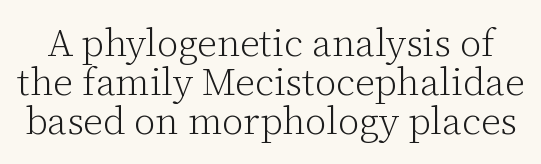
{"serif": "yes", "italic": "no", "bold": "no", "weight": "light", "width": "normal", "stroke_contrast": "low", "x_height": "medium", "monospaced": "no", "underline": "no", "line_spacing": "tight", "line_spacing_ratio": 1.03, "letter_spacing": "normal", "letter_spacing_em": 0.0, "glyph_px": 38}
